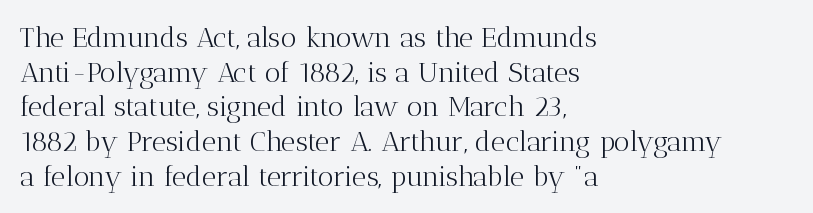
Short note: letters normally spaced. The specimen omits any rule beneath the text block's lines. The font's upright variant was chosen for this text. This is serif lettering, the kind often seen in printed books. Notice how the passage keeps a crisp vertical edge on the left only. Character widths vary here, with narrow letters taking less room than wide ones.
